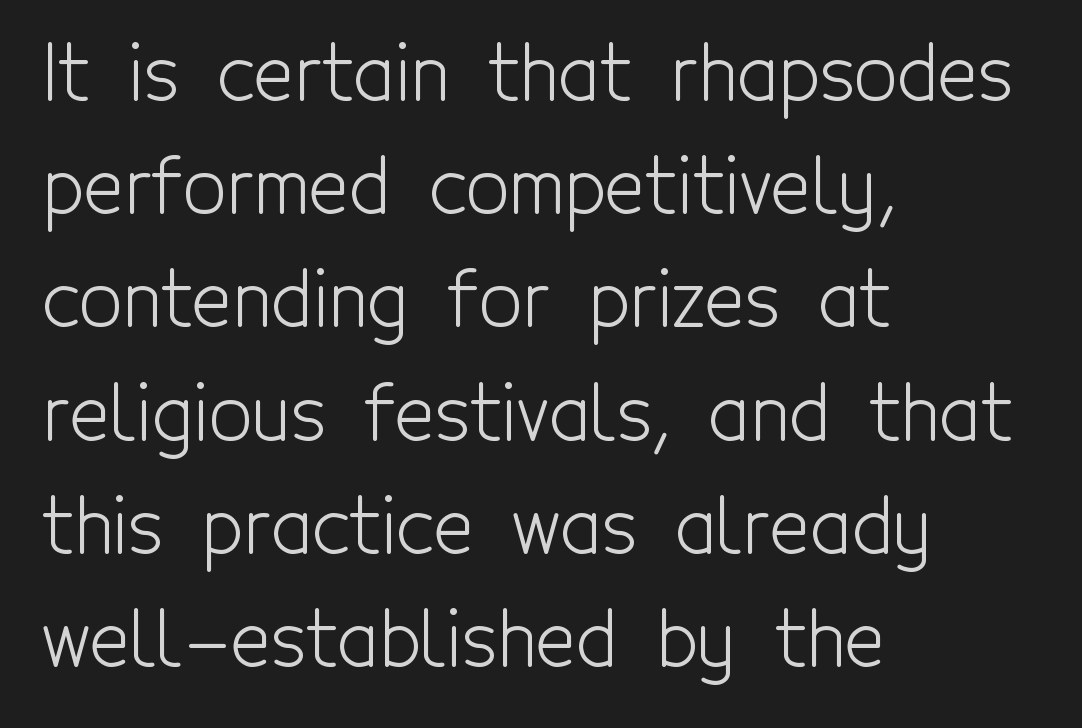
{"serif": "no", "italic": "no", "bold": "no", "weight": "light", "width": "condensed", "x_height": "medium", "monospaced": "no", "underline": "no", "align": "left", "line_spacing": "normal", "line_spacing_ratio": 1.49, "letter_spacing": "normal", "letter_spacing_em": 0.0, "glyph_px": 76}
